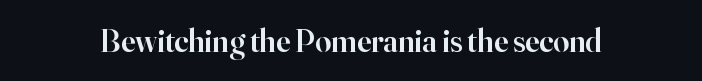
{"serif": "yes", "italic": "no", "bold": "semi", "weight": "semibold", "width": "normal", "stroke_contrast": "high", "x_height": "small", "monospaced": "no", "underline": "no", "letter_spacing": "normal", "letter_spacing_em": 0.0, "glyph_px": 32}
